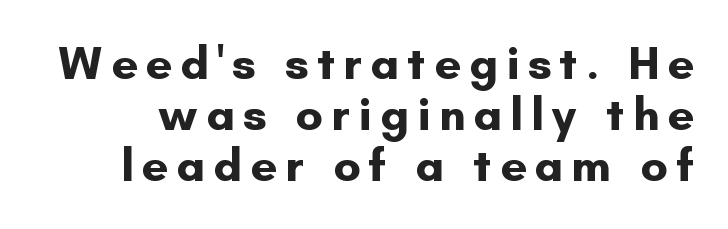
Q: Is the text bold? A: Yes.
Q: Is the text italic (slanted)? A: No, it is upright.
Q: Is the typeface a serif or a sans-serif typeface? A: Sans-serif.
Q: Is the text underlined? A: No.
Q: Is the spacing between lines tight, normal or loose? A: Tight.
Q: Width (condensed, normal, or wide)? A: Normal.
Q: Stroke contrast? A: Low.
Q: x-height? A: Small.
Q: Monospaced? A: No.
